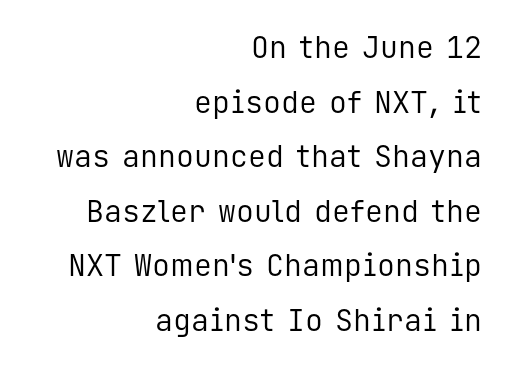
Q: Is the text bold? A: No.
Q: Is the text italic (slanted)? A: No, it is upright.
Q: Is the typeface a serif or a sans-serif typeface? A: Sans-serif.
Q: Is the text underlined? A: No.
Q: How is the paragraph aligned? A: Right-aligned.
Q: Is the spacing between letters normal or unusually wide? A: Normal.
Q: Width (condensed, normal, or wide)? A: Normal.
Q: Stroke contrast? A: Low.
Q: x-height? A: Medium.
Q: Monospaced? A: Yes.
